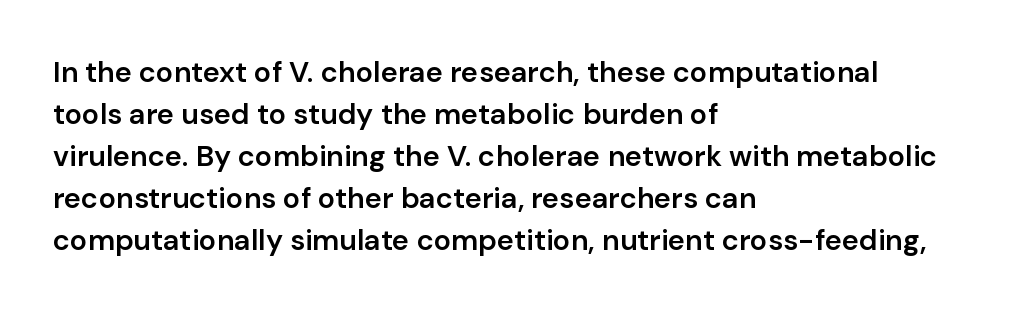
{"serif": "no", "italic": "no", "bold": "semi", "weight": "semibold", "width": "normal", "stroke_contrast": "low", "x_height": "medium", "monospaced": "no", "underline": "no", "align": "left", "line_spacing": "normal", "line_spacing_ratio": 1.45, "letter_spacing": "normal", "letter_spacing_em": 0.0, "glyph_px": 29}
